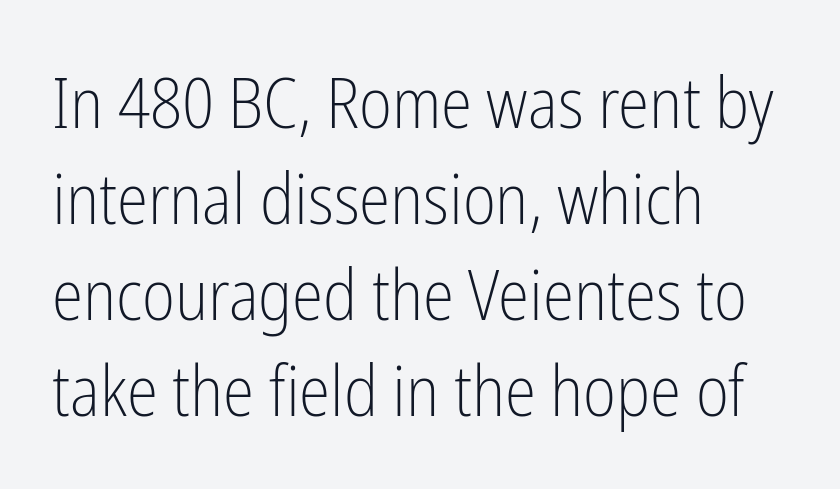
Q: Is the text bold? A: No.
Q: Is the text italic (slanted)? A: No, it is upright.
Q: Is the typeface a serif or a sans-serif typeface? A: Sans-serif.
Q: Is the text underlined? A: No.
Q: How is the paragraph aligned? A: Left-aligned.
Q: Is the spacing between letters normal or unusually wide? A: Normal.
Q: Is the spacing between lines tight, normal or loose? A: Normal.
Q: Width (condensed, normal, or wide)? A: Condensed.
Q: Stroke contrast? A: Low.
Q: x-height? A: Medium.
Q: Monospaced? A: No.
